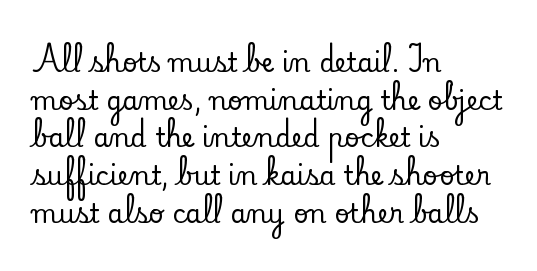
{"italic": "no", "underline": "no", "align": "left", "line_spacing": "normal", "line_spacing_ratio": 1.45, "letter_spacing": "normal", "letter_spacing_em": 0.0, "glyph_px": 26}
